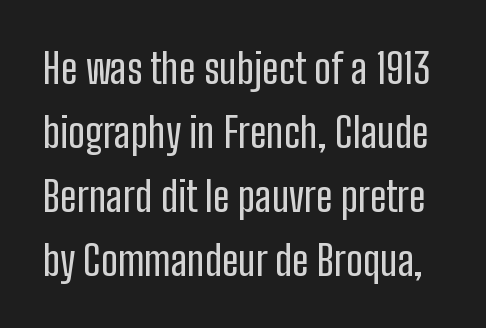
Q: Is the text italic (slanted)? A: No, it is upright.
Q: Is the typeface a serif or a sans-serif typeface? A: Sans-serif.
Q: Is the text underlined? A: No.
Q: Is the spacing between letters normal or unusually wide? A: Normal.
Q: Is the spacing between lines tight, normal or loose? A: Normal.
Q: Width (condensed, normal, or wide)? A: Condensed.
Q: Stroke contrast? A: Low.
Q: x-height? A: Medium.
Q: Monospaced? A: No.
